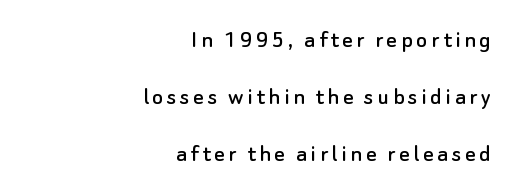
{"italic": "no", "underline": "no", "align": "right", "line_spacing": "loose", "line_spacing_ratio": 2.2, "glyph_px": 26}
